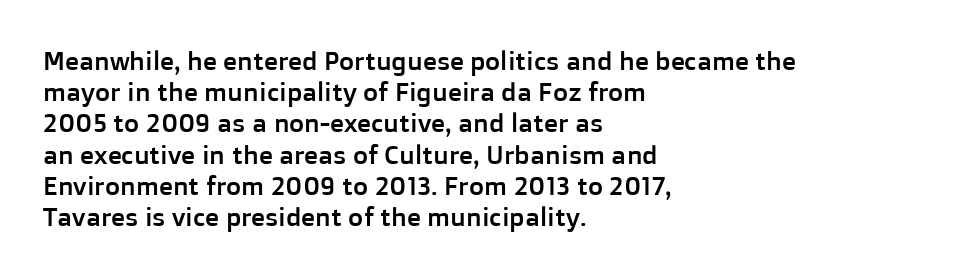
The passage is arranged the way most books set body copy — flush left. This is the regular roman posture of the typeface. The rendering keeps characters at their native spacing. Honestly, there is no underline to notice here at all.
